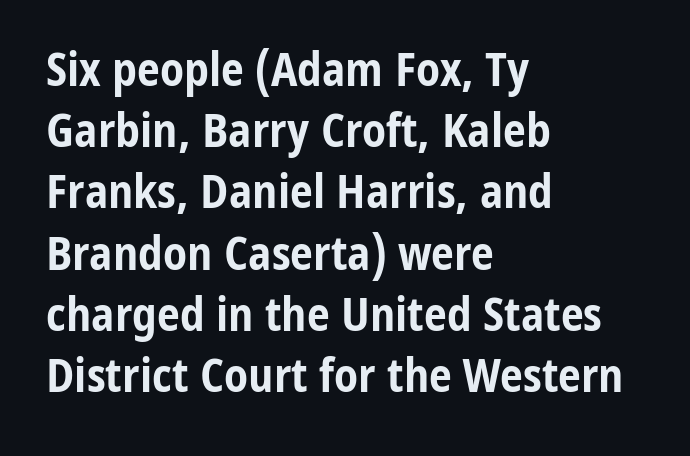
The image shows 46 px bold, condensed sans-serif type, upright; set left-aligned, normal line spacing (1.33x), normal letter spacing, not underlined; low stroke contrast and a medium x-height.
